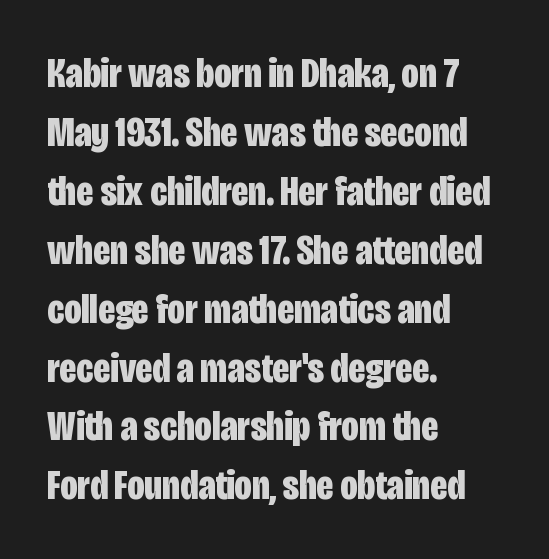
On the weight axis this lands at bold, roughly 700. No word sits above an underline. Nothing unusual about the tracking: characters are spaced as the font intends. Unlike a traditional serif, this face leaves its strokes unadorned. Notice how the stems are strictly vertical — no italics here. This block has exactly the height ordinary leading produces.
